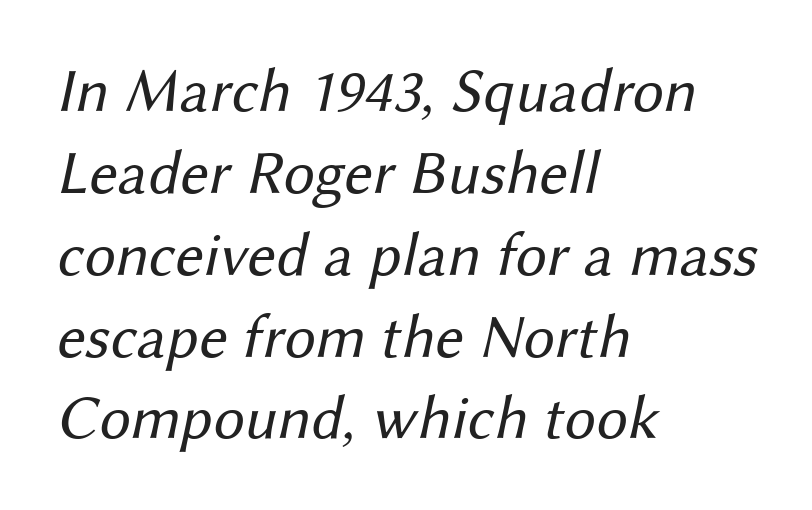
Q: Is the text bold? A: No.
Q: Is the typeface a serif or a sans-serif typeface? A: Sans-serif.
Q: Is the text underlined? A: No.
Q: How is the paragraph aligned? A: Left-aligned.
Q: Is the spacing between letters normal or unusually wide? A: Normal.
Q: Is the spacing between lines tight, normal or loose? A: Normal.
Q: Width (condensed, normal, or wide)? A: Normal.
Q: Stroke contrast? A: Medium.
Q: x-height? A: Medium.
Q: Monospaced? A: No.
